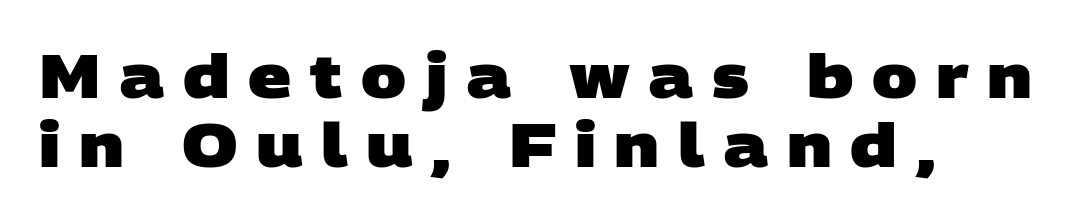
{"serif": "no", "bold": "yes", "weight": "heavy", "width": "wide", "stroke_contrast": "low", "x_height": "large", "monospaced": "no", "underline": "no", "align": "left", "line_spacing": "tight", "line_spacing_ratio": 1.15, "letter_spacing": "wide", "letter_spacing_em": 0.31, "glyph_px": 60}
